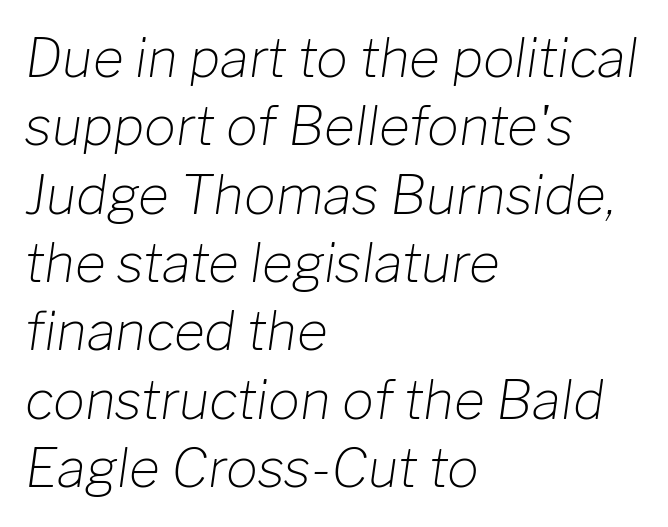
These lines are set flush left with a ragged right edge. The font's italic variant was chosen for this text. In terms of leading, this rendering sits right in the middle. Is the letter spacing exaggerated? No — it looks like the ordinary default. Beneath every word, the page is bare.
